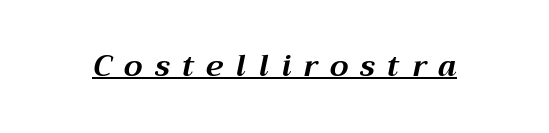
Q: Is the text bold? A: Yes.
Q: Is the text italic (slanted)? A: Yes, it leans right by about 12 degrees.
Q: Is the text underlined? A: Yes.
Q: Is the spacing between letters normal or unusually wide? A: Unusually wide.
Q: Width (condensed, normal, or wide)? A: Normal.
Q: Stroke contrast? A: Medium.
Q: x-height? A: Medium.
Q: Monospaced? A: No.
